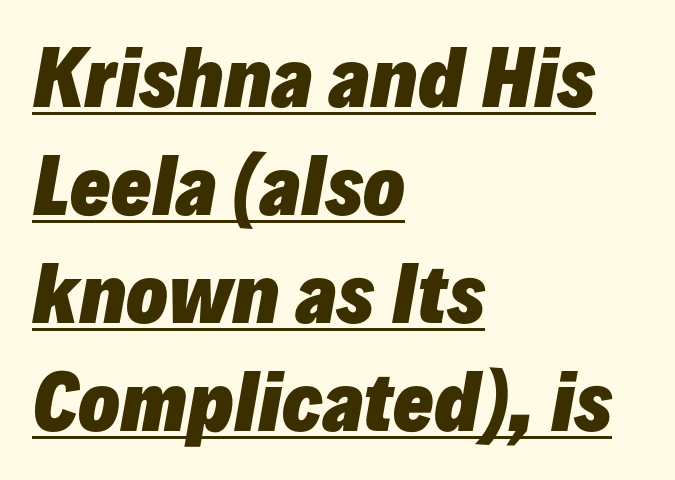
{"italic": "yes", "lean": "right", "slant_degrees": 10, "bold": "yes", "weight": "heavy", "width": "normal", "stroke_contrast": "low", "x_height": "medium", "monospaced": "no", "underline": "yes", "align": "left", "line_spacing": "normal", "line_spacing_ratio": 1.42, "letter_spacing": "normal", "letter_spacing_em": 0.0, "glyph_px": 76}
